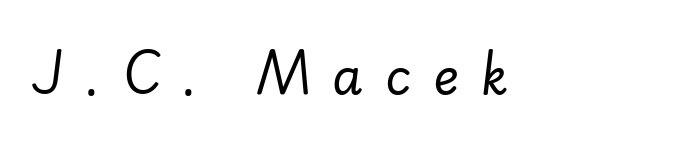
The image shows 49 px regular-weight type, italic (leaning right); set unusually wide letter spacing (+0.45 em), not underlined; low stroke contrast and a small x-height.
